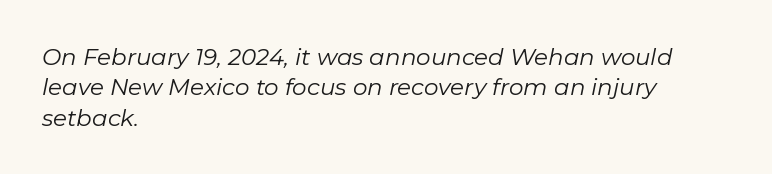
Q: Is the text bold? A: No.
Q: Is the text italic (slanted)? A: Yes, it leans right by about 11 degrees.
Q: Is the text underlined? A: No.
Q: How is the paragraph aligned? A: Left-aligned.
Q: Is the spacing between letters normal or unusually wide? A: Normal.
Q: Is the spacing between lines tight, normal or loose? A: Normal.
